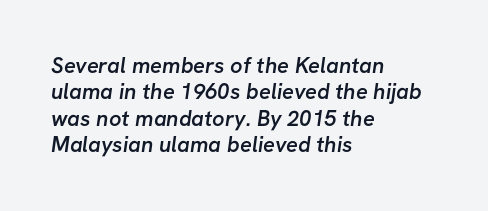
A somewhat darkened texture: the type is semibold rather than bold. Bare-footed words on every line. Glyph-to-glyph distance matches everyday printed text. In CSS terms this would be text-align: left.
